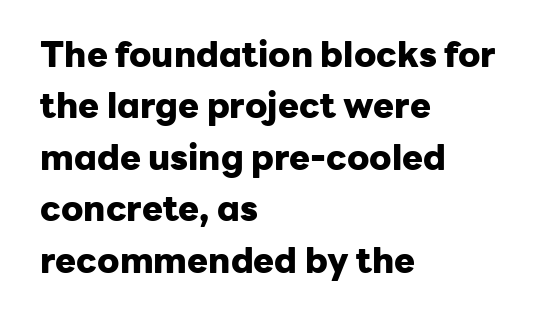
The image shows 35 px heavy sans-serif type, upright; set left-aligned, normal line spacing (1.47x), normal letter spacing, not underlined; low stroke contrast and a medium x-height.
